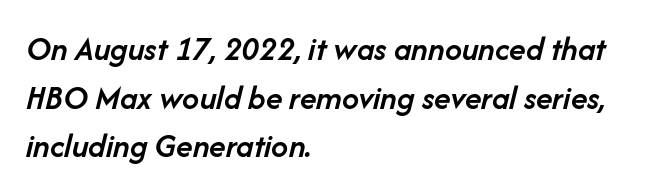
The image shows 34 px semibold type, italic (leaning right); set left-aligned, normal line spacing (1.43x), normal letter spacing, not underlined; low stroke contrast and a medium x-height.
